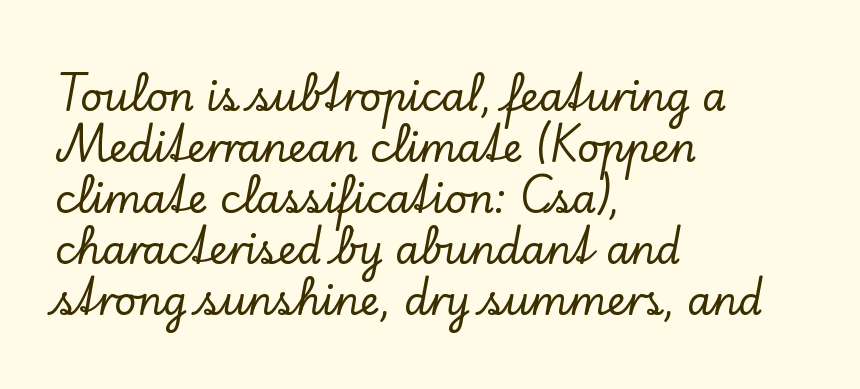
{"serif": "yes", "width": "normal", "stroke_contrast": "low", "x_height": "small", "monospaced": "no", "underline": "no", "align": "left", "line_spacing": "normal", "line_spacing_ratio": 1.31, "letter_spacing": "normal", "letter_spacing_em": 0.0, "glyph_px": 39}
